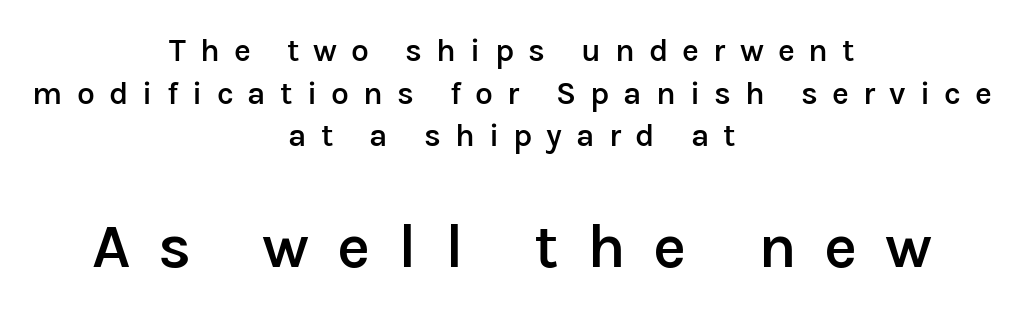
Q: Is the text bold? A: Semi-bold.
Q: Is the text italic (slanted)? A: No, it is upright.
Q: Is the typeface a serif or a sans-serif typeface? A: Sans-serif.
Q: Is the text underlined? A: No.
Q: How is the paragraph aligned? A: Centered.
Q: Is the spacing between letters normal or unusually wide? A: Unusually wide.
Q: Is the spacing between lines tight, normal or loose? A: Normal.
Q: Which block of text is set in a larger size, the first (top) or the second (bottom)? A: The second (bottom) one.
Q: Width (condensed, normal, or wide)? A: Normal.
Q: Stroke contrast? A: Low.
Q: x-height? A: Medium.
Q: Monospaced? A: No.
